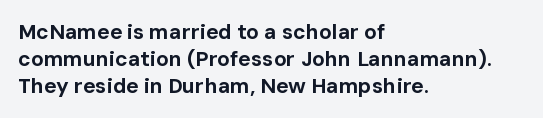
Which margin do the lines hug? The left one — the right edge is uneven. The foot of each line stays bare and open. Strokes here are thick enough to call this a true bold. Does the lettering tilt? It doesn't — this is upright. You could call the tracking neutral — neither tight nor loose. Interline gaps are of average width in this sample.
